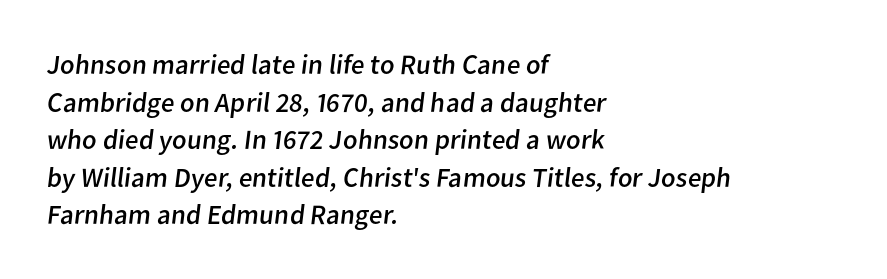
Classification — sans serif. This sample uses plain, unmodified letter spacing. Evenly set lines give the paragraph a standard silhouette. Left-aligned paragraph, ragged on the right.
